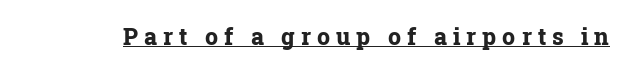
No italicization has been applied; the sample stays upright. Notice how thick the strokes are: this is what a full bold looks like. How are the letters spaced? Widely, with obvious added tracking. The lettering is marked with a stroke running underneath it.
